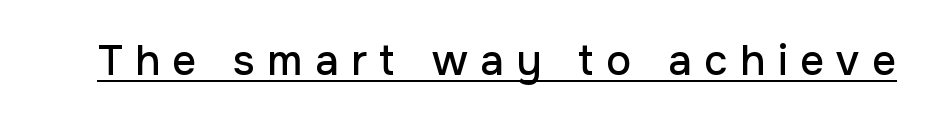
Q: Is the text italic (slanted)? A: No, it is upright.
Q: Is the typeface a serif or a sans-serif typeface? A: Sans-serif.
Q: Is the text underlined? A: Yes.
Q: Is the spacing between letters normal or unusually wide? A: Unusually wide.
Q: Width (condensed, normal, or wide)? A: Normal.
Q: Stroke contrast? A: Low.
Q: x-height? A: Medium.
Q: Monospaced? A: No.
